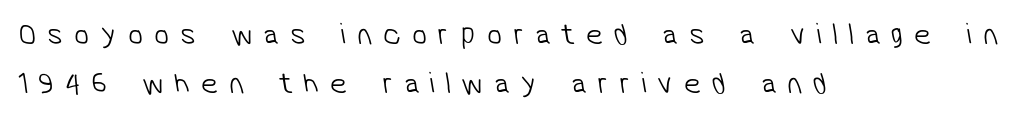
Q: Is the text bold? A: No.
Q: Is the typeface a serif or a sans-serif typeface? A: Sans-serif.
Q: Is the text underlined? A: No.
Q: How is the paragraph aligned? A: Left-aligned.
Q: Is the spacing between letters normal or unusually wide? A: Unusually wide.
Q: Is the spacing between lines tight, normal or loose? A: Normal.
Q: Width (condensed, normal, or wide)? A: Normal.
Q: Stroke contrast? A: Low.
Q: x-height? A: Medium.
Q: Monospaced? A: No.
